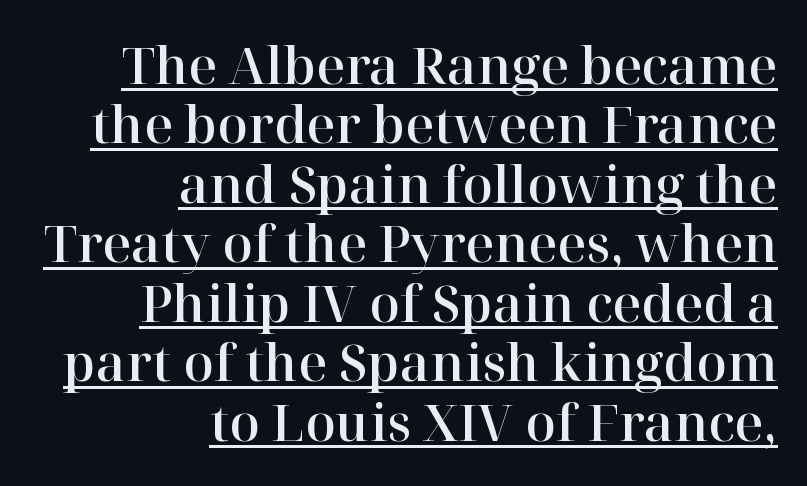
Q: Is the text italic (slanted)? A: No, it is upright.
Q: Is the typeface a serif or a sans-serif typeface? A: Serif.
Q: Is the text underlined? A: Yes.
Q: How is the paragraph aligned? A: Right-aligned.
Q: Is the spacing between letters normal or unusually wide? A: Normal.
Q: Width (condensed, normal, or wide)? A: Normal.
Q: Stroke contrast? A: High.
Q: x-height? A: Medium.
Q: Monospaced? A: No.
